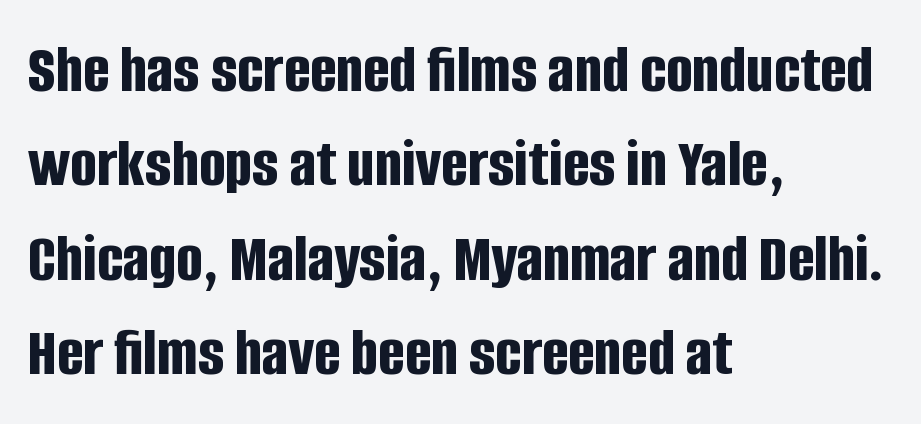
{"serif": "no", "italic": "no", "bold": "yes", "weight": "bold", "width": "condensed", "stroke_contrast": "low", "x_height": "large", "monospaced": "no", "underline": "no", "align": "left", "line_spacing": "normal", "line_spacing_ratio": 1.35, "letter_spacing": "normal", "letter_spacing_em": 0.0, "glyph_px": 70}
